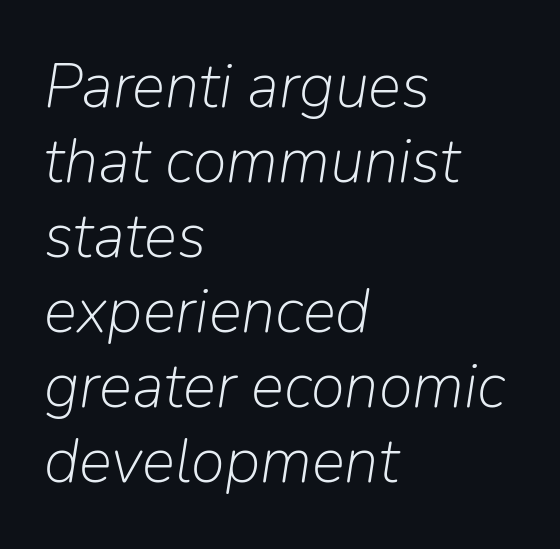
{"italic": "yes", "lean": "right", "slant_degrees": 9, "bold": "no", "weight": "light", "width": "normal", "stroke_contrast": "low", "x_height": "medium", "monospaced": "no", "underline": "no", "align": "left", "line_spacing_ratio": 1.21, "letter_spacing": "normal", "letter_spacing_em": 0.0, "glyph_px": 62}
